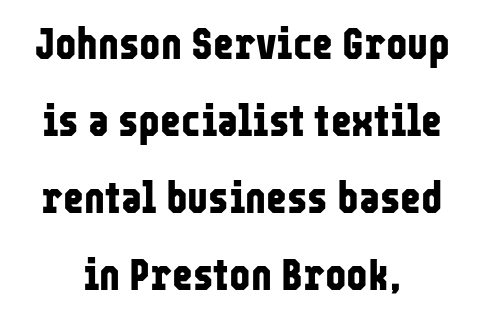
What stands out about the letter spacing? Nothing — it is the standard amount. Does the weight exceed regular? Yes, all the way to bold. This sample is center-justified, so both line endings float freely. Nope, not italic — everything's standing straight.
